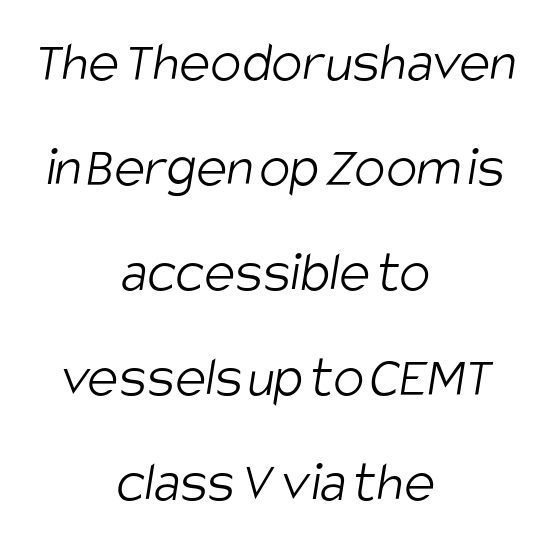
Q: Is the text bold? A: No.
Q: Is the typeface a serif or a sans-serif typeface? A: Sans-serif.
Q: Is the text underlined? A: No.
Q: How is the paragraph aligned? A: Centered.
Q: Is the spacing between letters normal or unusually wide? A: Normal.
Q: Width (condensed, normal, or wide)? A: Condensed.
Q: Stroke contrast? A: Low.
Q: x-height? A: Large.
Q: Monospaced? A: No.
